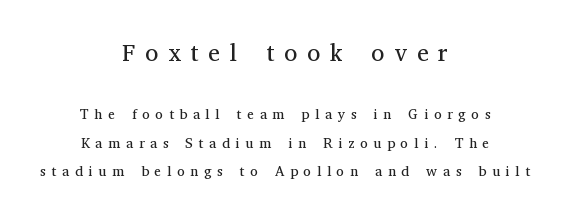
The characters are drawn with everyday or finer stroke widths. This layout puts the oversized block above and the modest block below. Casual observation: everything's sitting right in the middle. Line spacing here is loose. Spacing between characters has been opened up far beyond the box default. Check the space under the baseline: it is left empty.
